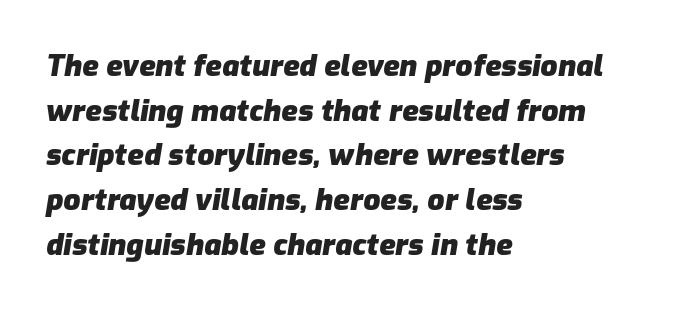
The image shows 30 px heavy type, italic (leaning right); set left-aligned, normal line spacing (1.49x), normal letter spacing, not underlined; low stroke contrast and a medium x-height.
